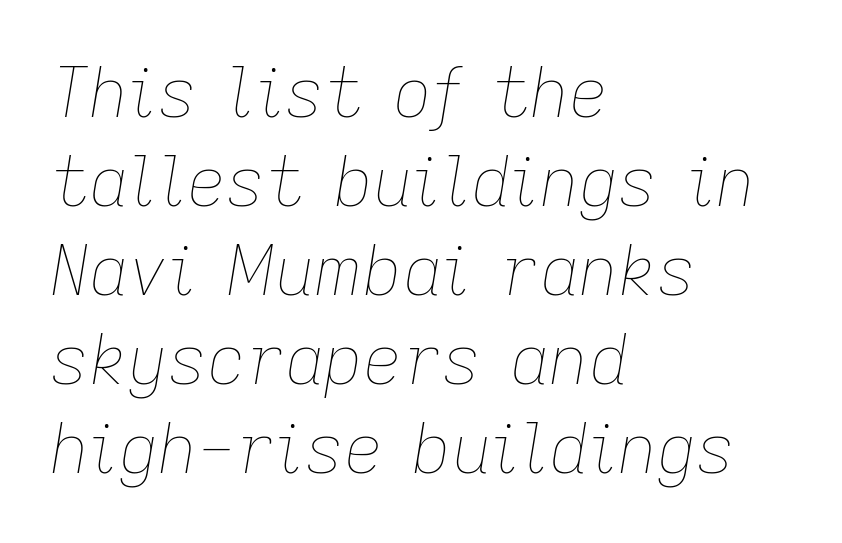
Q: Is the text bold? A: No.
Q: Is the text italic (slanted)? A: Yes, it leans right by about 9 degrees.
Q: Is the text underlined? A: No.
Q: How is the paragraph aligned? A: Left-aligned.
Q: Is the spacing between letters normal or unusually wide? A: Normal.
Q: Is the spacing between lines tight, normal or loose? A: Normal.
Q: Width (condensed, normal, or wide)? A: Normal.
Q: Stroke contrast? A: Low.
Q: x-height? A: Medium.
Q: Monospaced? A: No.
